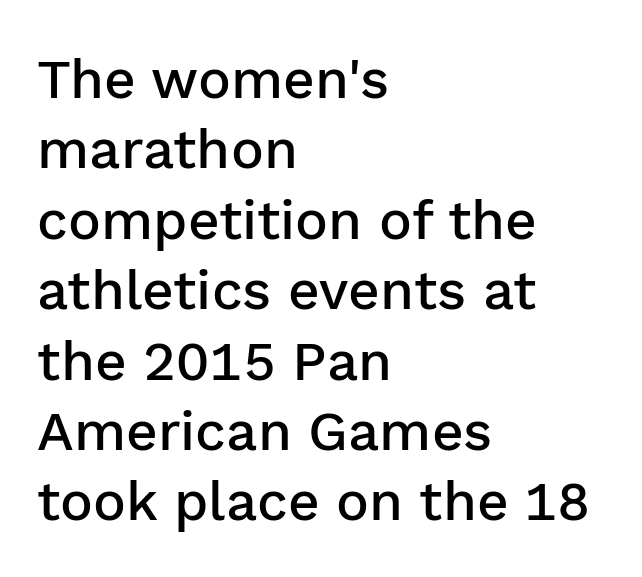
How heavy is the stroke? Medium-heavy — a semibold, shy of bold. Does the leading feel generous? No, just average. A typesetter would mark this as roman, not italic. The letters sit at their default tracking, neither squeezed nor spread. The letters advance in unequal steps, a hallmark of proportional type.
